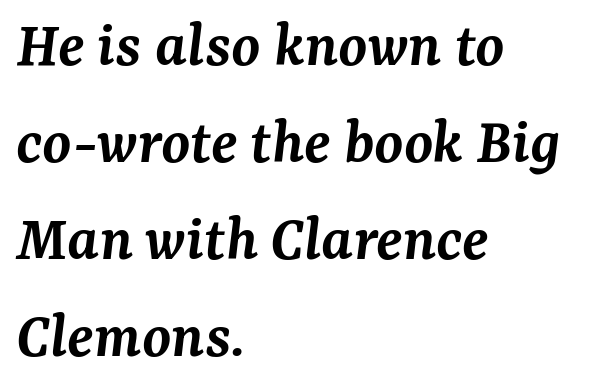
Q: Is the text bold? A: Semi-bold.
Q: Is the text italic (slanted)? A: Yes, it leans right by about 7 degrees.
Q: Is the typeface a serif or a sans-serif typeface? A: Serif.
Q: Is the text underlined? A: No.
Q: How is the paragraph aligned? A: Left-aligned.
Q: Is the spacing between letters normal or unusually wide? A: Normal.
Q: Is the spacing between lines tight, normal or loose? A: Normal.
Q: Width (condensed, normal, or wide)? A: Normal.
Q: Stroke contrast? A: Medium.
Q: x-height? A: Medium.
Q: Monospaced? A: No.
